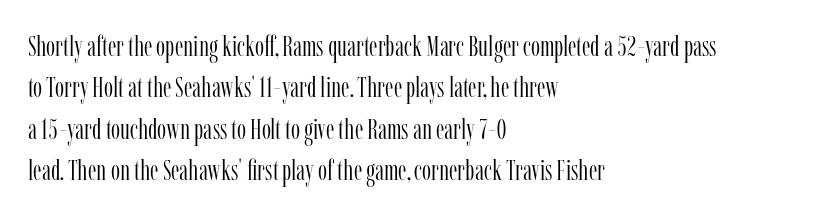
Q: Is the text bold? A: No.
Q: Is the text italic (slanted)? A: No, it is upright.
Q: Is the typeface a serif or a sans-serif typeface? A: Serif.
Q: Is the text underlined? A: No.
Q: How is the paragraph aligned? A: Left-aligned.
Q: Is the spacing between letters normal or unusually wide? A: Normal.
Q: Is the spacing between lines tight, normal or loose? A: Normal.
Q: Width (condensed, normal, or wide)? A: Condensed.
Q: Stroke contrast? A: Low.
Q: x-height? A: Medium.
Q: Monospaced? A: No.
